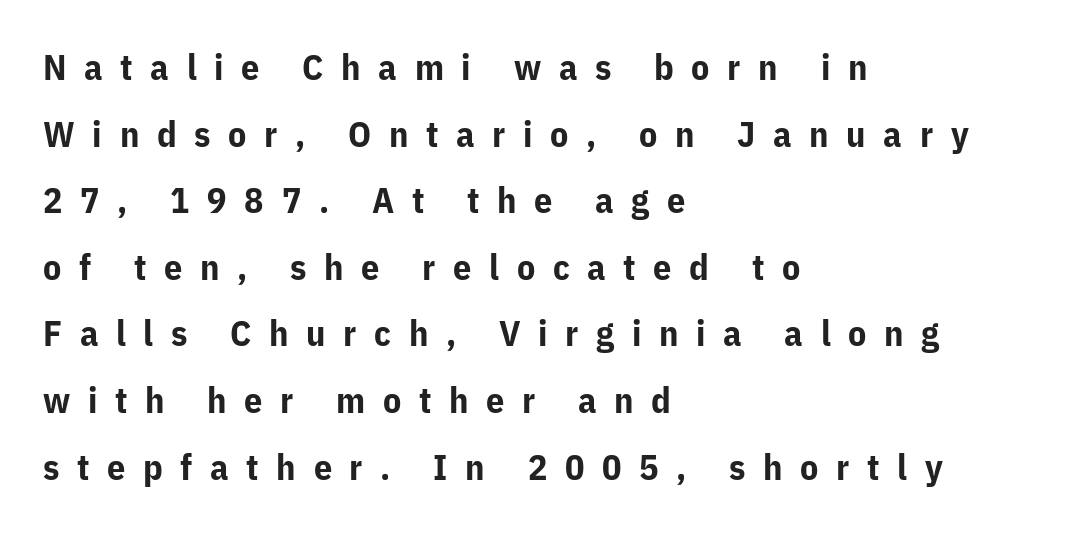
Character widths vary here, with narrow letters taking less room than wide ones. Tracking value appears strongly positive — letters spread wide. Short and long lines alike share a common starting point at left. Compared with an ordinary text face, these strokes are far heavier — a full bold. You can tell it's not italic because the verticals are truly vertical.
